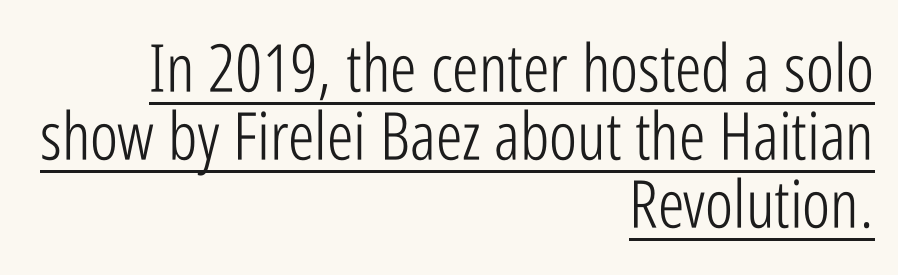
Vertically, the passage feels compressed, each row crowding the next. The typesetter has applied underlining to the passage shown. Observe the ordinary spacing: letters are neighbours, not strangers. No feet cap the strokes, marking this as sans-serif type. Caption: multi-line text, flush right, ragged left. Spacing verdict: proportional, widths tailored to each character.
